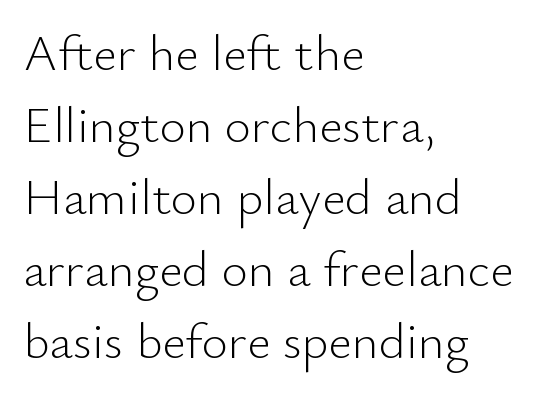
No extra ink here — the face is not bold. These lines are set flush left with a ragged right edge. Look at the bottom of the vertical strokes: they stop flat, with no serifs. Is the letter spacing exaggerated? No — it looks like the ordinary default.
